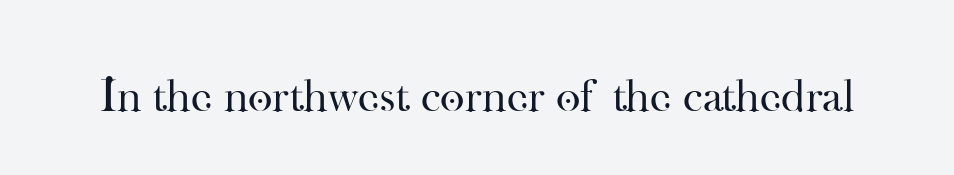
{"serif": "yes", "italic": "no", "bold": "no", "weight": "regular", "width": "normal", "stroke_contrast": "high", "x_height": "small", "monospaced": "no", "underline": "no", "letter_spacing": "normal", "letter_spacing_em": 0.0, "glyph_px": 47}
